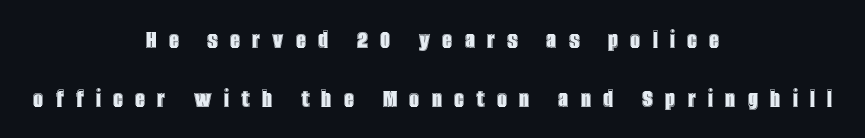
The image shows 28 px condensed type, upright; set centered, loose line spacing (2.1x), unusually wide letter spacing (+0.44 em), not underlined; a large x-height.
